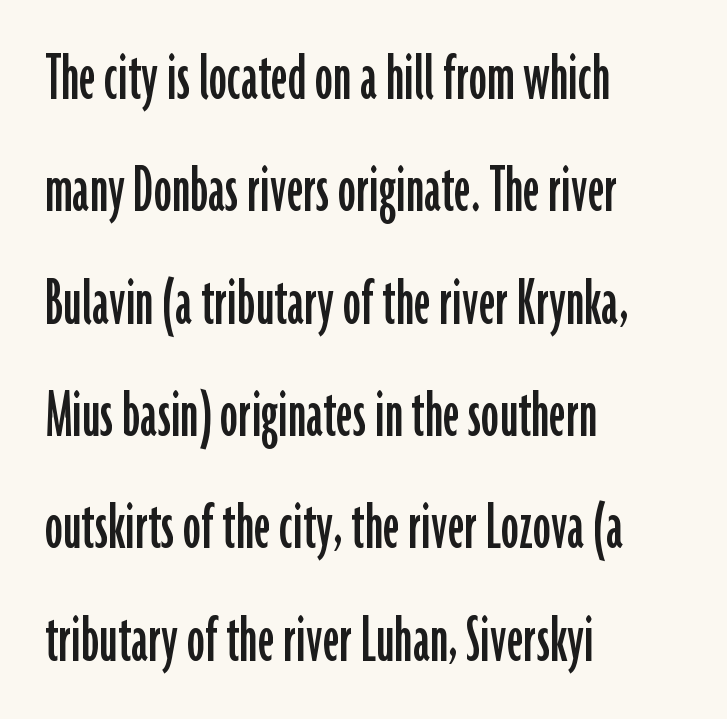
Serifs: no, the terminals of the letterforms are clean. Visually the block forms a straight wall on the left and a jagged coastline on the right. This sample uses plain, unmodified letter spacing. Notice how descenders clear the ascenders below comfortably — that's standard leading. Here the designer chose a conventional face with non-uniform glyph widths.
